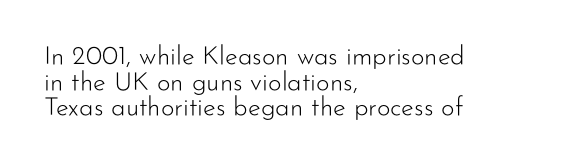
The image shows 26 px text type, upright; set left-aligned, tight line spacing (0.99x), normal letter spacing, not underlined.
